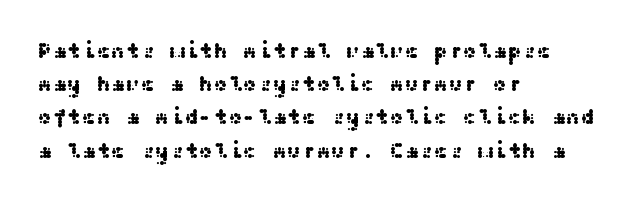
The image shows 22 px text type, upright; set left-aligned, normal line spacing (1.51x), normal letter spacing, not underlined.
